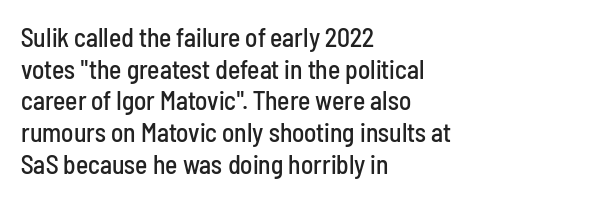
The lettering stays uniformly vertical, giving the passage a roman look. The baseline area is clear. The setting favours the left margin, as ordinary paragraphs usually do. These lines keep a tight, regular rhythm from letter to letter.
